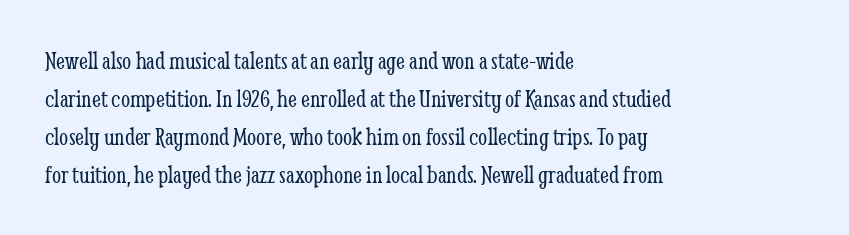
The image shows 26 px text type, upright; set left-aligned, normal line spacing (1.46x), normal letter spacing, not underlined.
